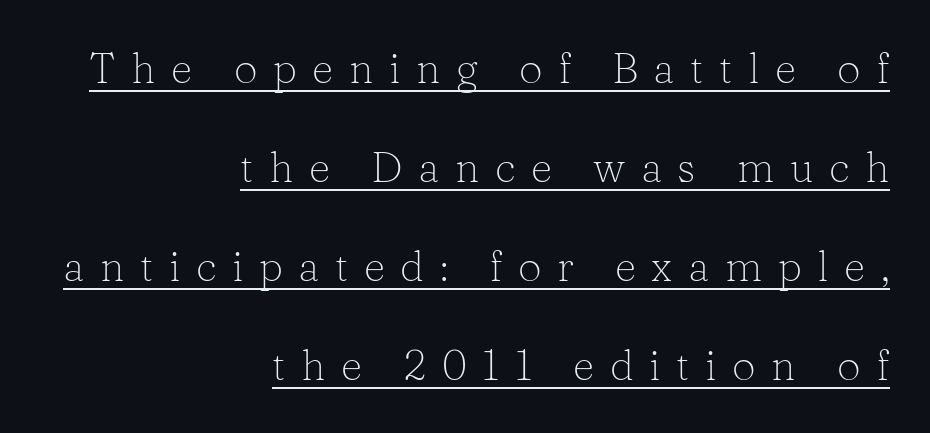
{"serif": "yes", "italic": "no", "bold": "no", "weight": "light", "width": "normal", "stroke_contrast": "low", "x_height": "medium", "monospaced": "no", "underline": "yes", "align": "right", "line_spacing": "loose", "line_spacing_ratio": 2.36, "letter_spacing": "wide", "letter_spacing_em": 0.37, "glyph_px": 42}
